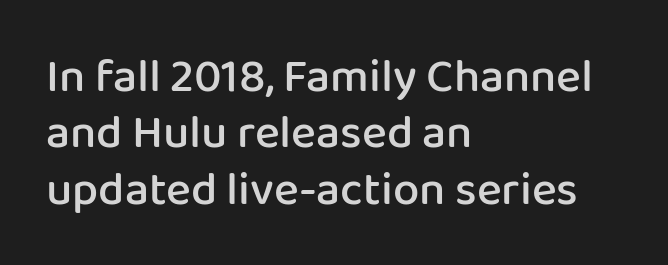
{"serif": "no", "italic": "no", "bold": "semi", "weight": "semibold", "width": "normal", "stroke_contrast": "low", "x_height": "medium", "monospaced": "no", "underline": "no", "align": "left", "line_spacing_ratio": 1.2, "letter_spacing": "normal", "letter_spacing_em": 0.0, "glyph_px": 47}
